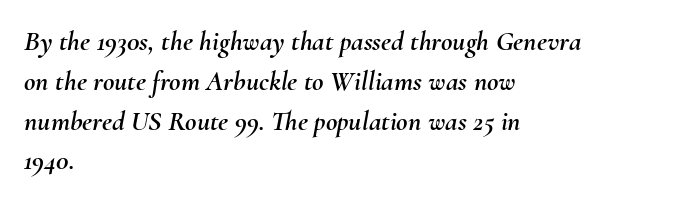
{"italic": "yes", "lean": "right", "slant_degrees": 10, "width": "normal", "stroke_contrast": "medium", "x_height": "small", "monospaced": "no", "underline": "no", "align": "left", "line_spacing": "normal", "line_spacing_ratio": 1.42, "letter_spacing": "normal", "letter_spacing_em": 0.0, "glyph_px": 28}
